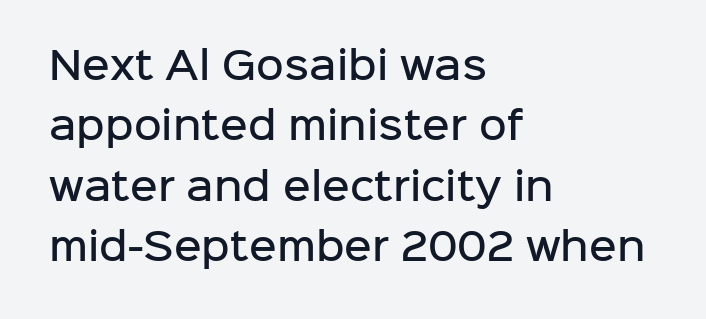
A typesetter would label this face a sans. Italic: no, the glyphs are upright roman. A classic flush-left, rag-right setting is used for this passage. You could not count columns in this text — the font is proportionally spaced. What stands out about the letter spacing? Nothing — it is the standard amount.
